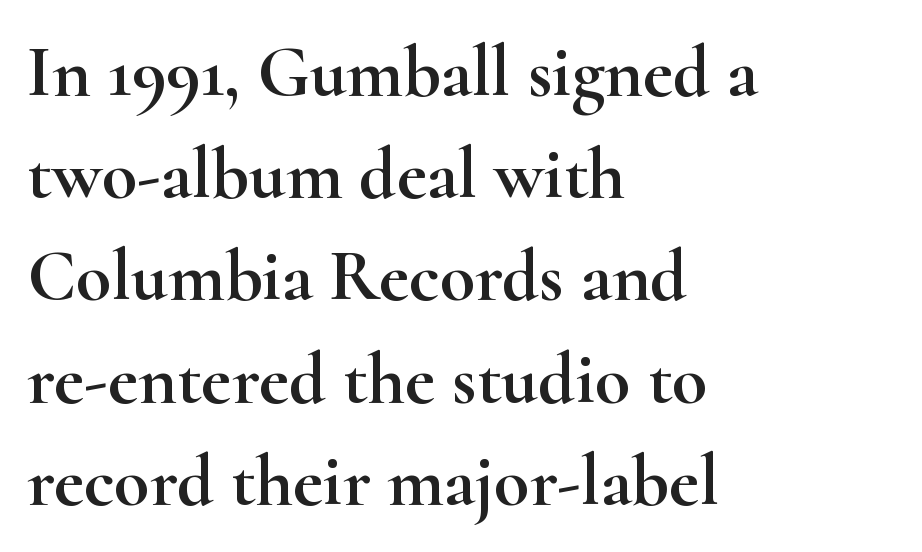
Q: Is the text italic (slanted)? A: No, it is upright.
Q: Is the typeface a serif or a sans-serif typeface? A: Serif.
Q: Is the text underlined? A: No.
Q: How is the paragraph aligned? A: Left-aligned.
Q: Is the spacing between letters normal or unusually wide? A: Normal.
Q: Is the spacing between lines tight, normal or loose? A: Normal.
Q: Width (condensed, normal, or wide)? A: Wide.
Q: Stroke contrast? A: High.
Q: x-height? A: Small.
Q: Monospaced? A: No.
